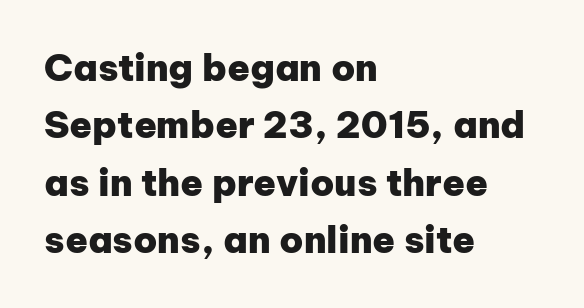
The image shows 37 px heavy sans-serif type, upright; set left-aligned, normal line spacing (1.55x), normal letter spacing, not underlined; low stroke contrast and a medium x-height.
